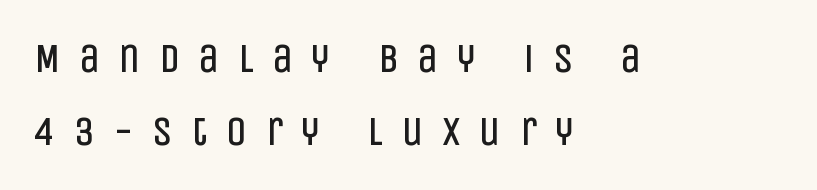
Q: Is the text bold? A: No.
Q: Is the text italic (slanted)? A: No, it is upright.
Q: Is the typeface a serif or a sans-serif typeface? A: Sans-serif.
Q: Is the text underlined? A: No.
Q: How is the paragraph aligned? A: Left-aligned.
Q: Is the spacing between letters normal or unusually wide? A: Unusually wide.
Q: Width (condensed, normal, or wide)? A: Condensed.
Q: Stroke contrast? A: Low.
Q: x-height? A: Large.
Q: Monospaced? A: No.
